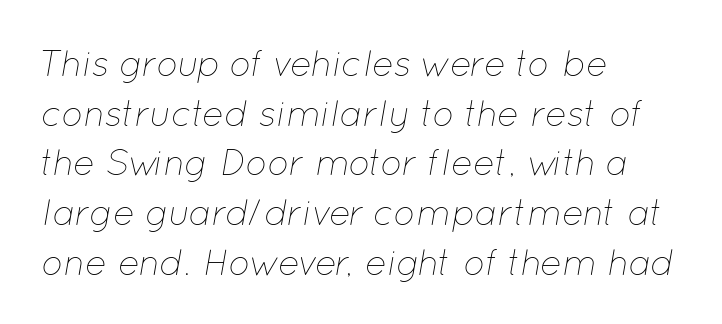
Q: Is the text bold? A: No.
Q: Is the text italic (slanted)? A: Yes, it leans right by about 12 degrees.
Q: Is the text underlined? A: No.
Q: How is the paragraph aligned? A: Left-aligned.
Q: Is the spacing between letters normal or unusually wide? A: Normal.
Q: Is the spacing between lines tight, normal or loose? A: Normal.
Q: Width (condensed, normal, or wide)? A: Normal.
Q: Stroke contrast? A: Low.
Q: x-height? A: Medium.
Q: Monospaced? A: No.
